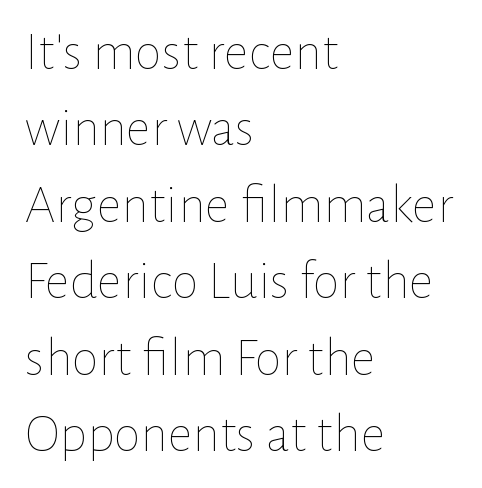
Character widths vary here, with narrow letters taking less room than wide ones. Words appear dense and cohesive because spacing is normal. This rendering uses left alignment, leaving the right contour irregular. Bold? No — there's no thickening of the strokes.
